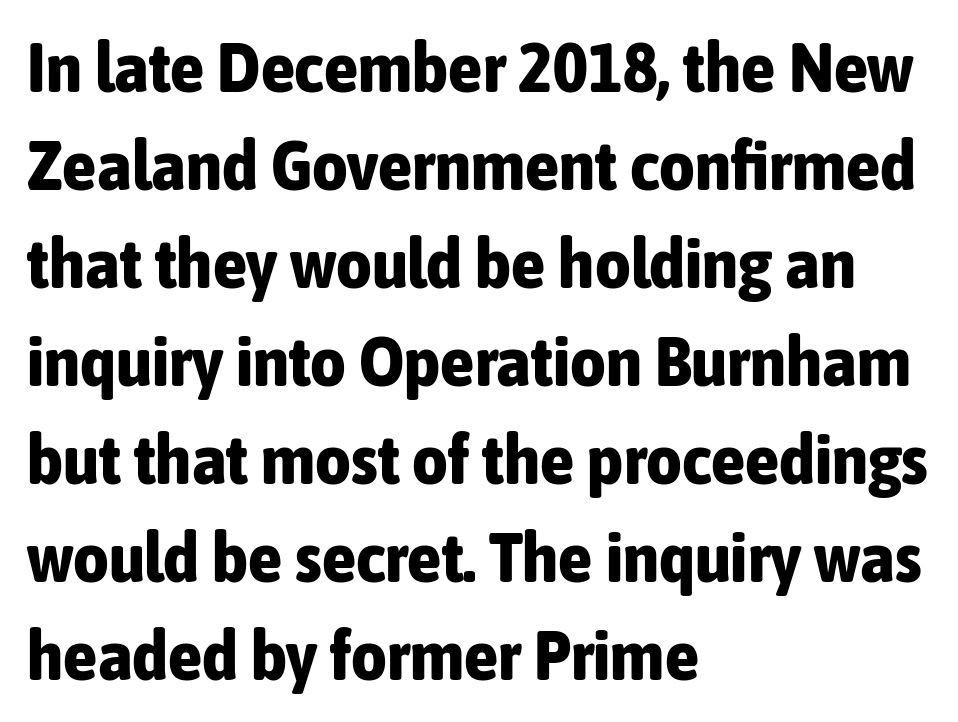
The image shows 69 px bold, condensed sans-serif type, upright; set left-aligned, normal line spacing (1.42x), normal letter spacing, not underlined; low stroke contrast and a medium x-height.
